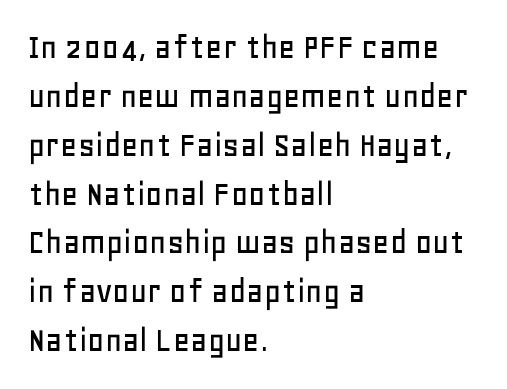
The image shows 37 px sans-serif type, upright; set left-aligned, normal line spacing (1.32x), normal letter spacing, not underlined; low stroke contrast and a large x-height.
